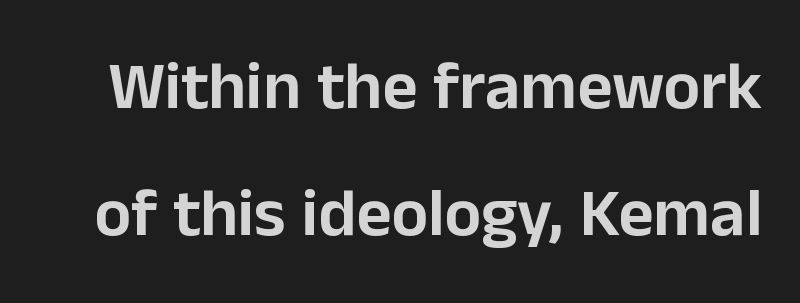
Q: Is the text italic (slanted)? A: No, it is upright.
Q: Is the typeface a serif or a sans-serif typeface? A: Sans-serif.
Q: Is the text underlined? A: No.
Q: Is the spacing between letters normal or unusually wide? A: Normal.
Q: Width (condensed, normal, or wide)? A: Normal.
Q: Stroke contrast? A: Low.
Q: x-height? A: Medium.
Q: Monospaced? A: No.
